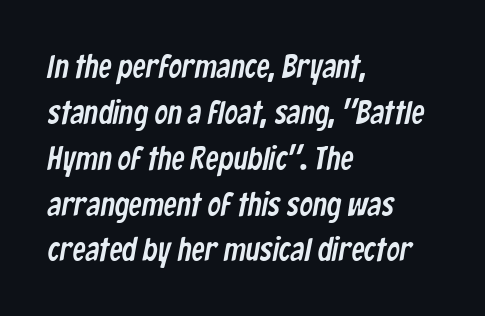
The image shows 33 px condensed sans-serif type; set left-aligned, normal line spacing (1.39x), normal letter spacing, not underlined; low stroke contrast and a medium x-height.
